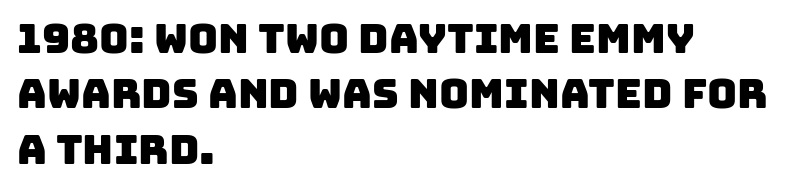
Q: Is the typeface a serif or a sans-serif typeface? A: Sans-serif.
Q: Is the text underlined? A: No.
Q: How is the paragraph aligned? A: Left-aligned.
Q: Is the spacing between letters normal or unusually wide? A: Normal.
Q: Is the spacing between lines tight, normal or loose? A: Normal.
Q: Width (condensed, normal, or wide)? A: Normal.
Q: Stroke contrast? A: Low.
Q: x-height? A: Large.
Q: Monospaced? A: No.
